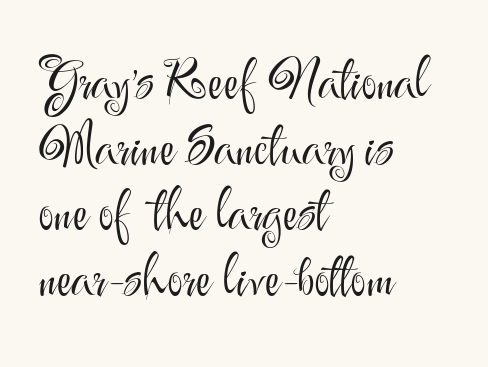
Q: Is the text bold? A: No.
Q: Is the typeface a serif or a sans-serif typeface? A: Sans-serif.
Q: Is the text underlined? A: No.
Q: How is the paragraph aligned? A: Left-aligned.
Q: Is the spacing between letters normal or unusually wide? A: Normal.
Q: Width (condensed, normal, or wide)? A: Normal.
Q: Stroke contrast? A: Medium.
Q: x-height? A: Small.
Q: Monospaced? A: No.
